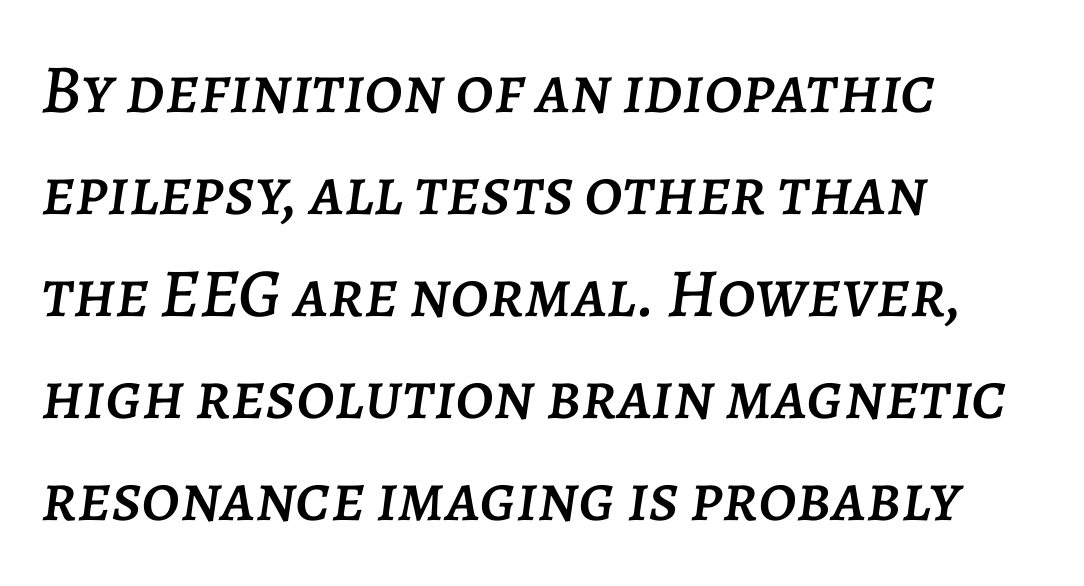
The lettering tilts uniformly, giving the passage an italic look. The block of text has a typical density, with ordinary space between rows. Line beginnings align vertically; line endings do not. Words appear dense and cohesive because spacing is normal. Looks like regular typesetting: each glyph gets only the width it needs.
